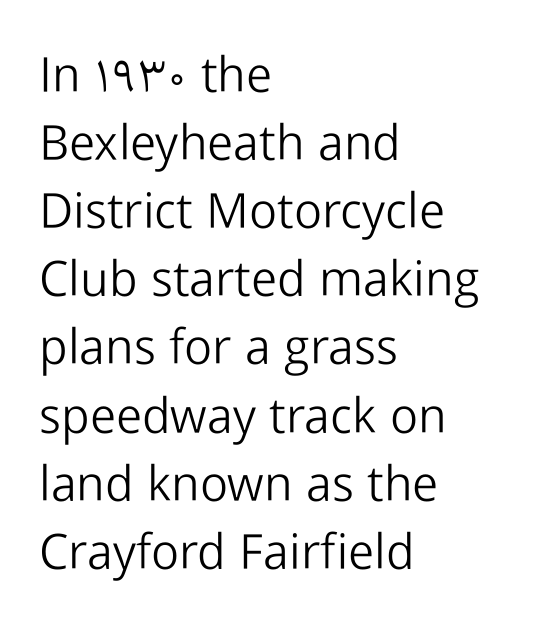
The passage shown has conventional tracking throughout. Note: no serifs on the glyphs. The baseline area is clear. The lettering holds an erect, upright posture throughout. The font is comparable to plain body text, perhaps lighter. Leftover space on each line is placed entirely after the last word.
